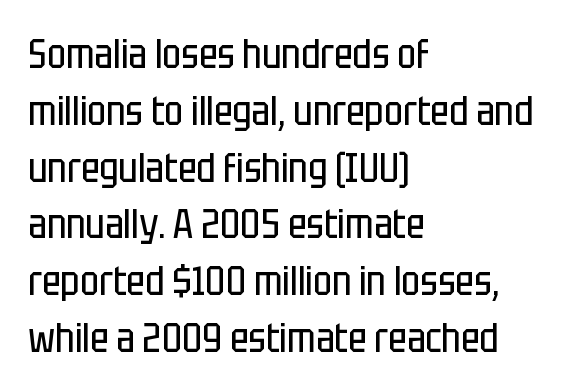
The image shows 40 px regular-weight, condensed sans-serif type, upright; set left-aligned, normal line spacing (1.42x), normal letter spacing, not underlined; low stroke contrast and a large x-height.
